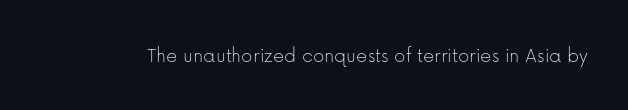
The image shows 22 px text type, upright; set normal letter spacing, not underlined.
